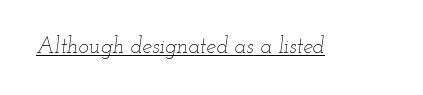
{"italic": "yes", "lean": "right", "slant_degrees": 12, "bold": "no", "underline": "yes", "letter_spacing": "normal", "letter_spacing_em": 0.0, "glyph_px": 22}
